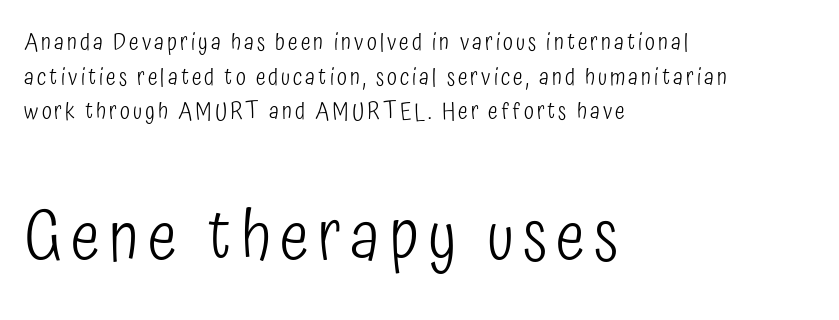
{"serif": "no", "italic": "no", "bold": "no", "weight": "light", "width": "condensed", "stroke_contrast": "low", "x_height": "medium", "monospaced": "no", "underline": "no", "align": "left", "line_spacing": "normal", "line_spacing_ratio": 1.51, "larger_block": "second", "size_ratio": 3.0, "glyph_px": 69}
